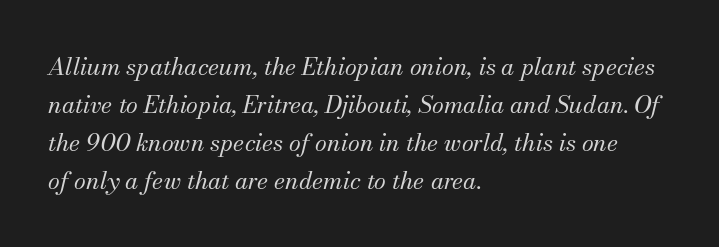
What stands out about the letter spacing? Nothing — it is the standard amount. Descenders are the only things crossing below the line. The line-height multiplier appears to be the usual default. A typesetter would mark this as italic.
